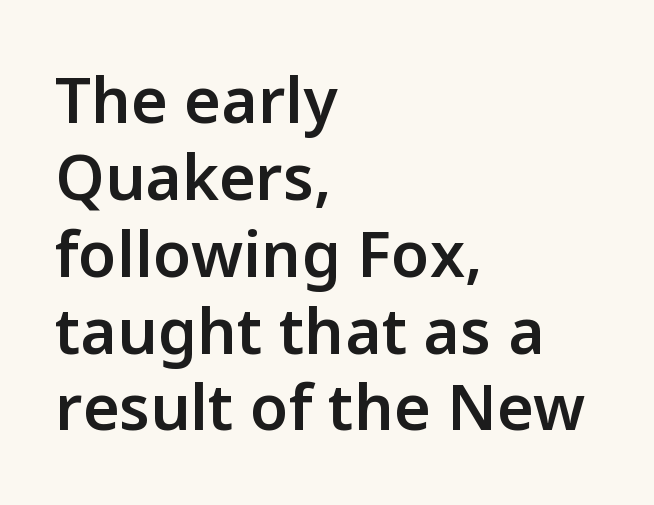
Q: Is the text bold? A: Semi-bold.
Q: Is the text italic (slanted)? A: No, it is upright.
Q: Is the typeface a serif or a sans-serif typeface? A: Sans-serif.
Q: Is the text underlined? A: No.
Q: How is the paragraph aligned? A: Left-aligned.
Q: Is the spacing between letters normal or unusually wide? A: Normal.
Q: Width (condensed, normal, or wide)? A: Normal.
Q: Stroke contrast? A: Low.
Q: x-height? A: Medium.
Q: Monospaced? A: No.
